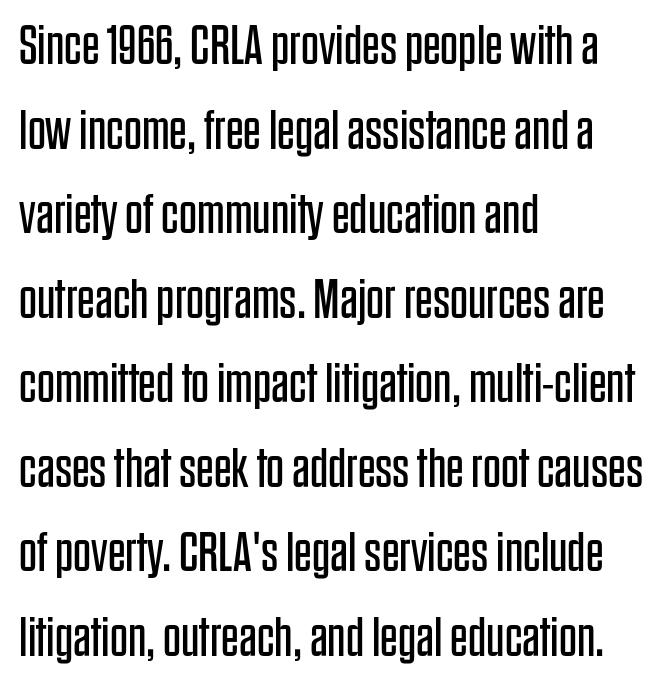
{"serif": "no", "italic": "no", "bold": "no", "weight": "regular", "width": "condensed", "stroke_contrast": "low", "x_height": "large", "monospaced": "no", "underline": "no", "align": "left", "line_spacing": "normal", "line_spacing_ratio": 1.51, "letter_spacing": "normal", "letter_spacing_em": 0.0, "glyph_px": 56}
